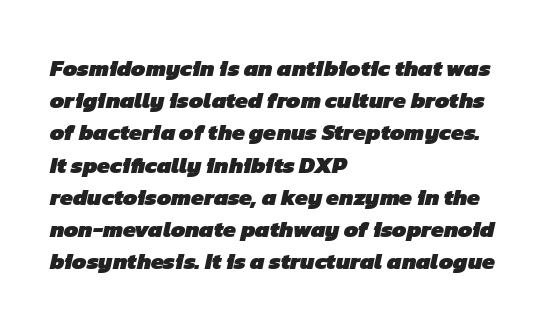
{"bold": "yes", "underline": "no", "align": "left", "line_spacing": "normal", "line_spacing_ratio": 1.4, "letter_spacing": "normal", "letter_spacing_em": 0.0, "glyph_px": 23}
